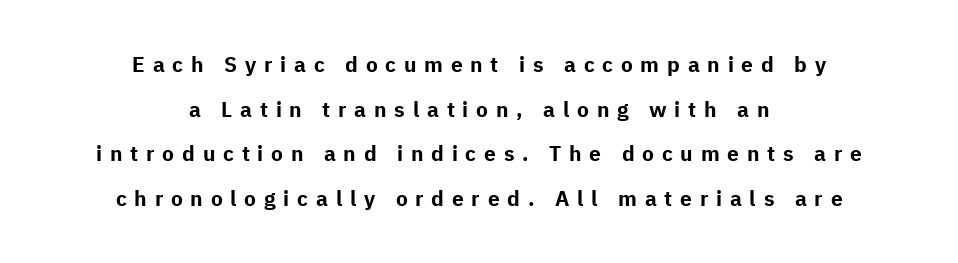
{"italic": "no", "bold": "yes", "underline": "no", "align": "center", "line_spacing": "loose", "line_spacing_ratio": 2.13, "letter_spacing": "wide", "letter_spacing_em": 0.37, "glyph_px": 21}
